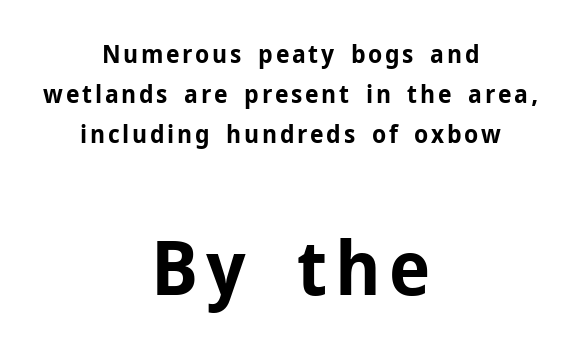
The image shows 76 px bold sans-serif type, upright; set centered, normal line spacing (1.6x), not underlined; the second (bottom) block is 3.04x larger; low stroke contrast and a medium x-height.
